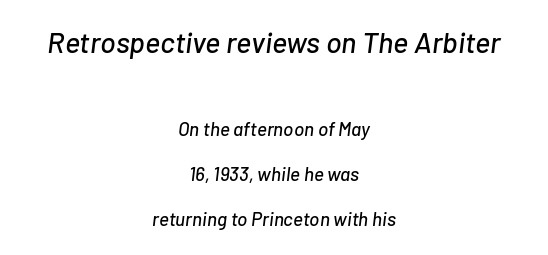
Visually, the top section dominates because its glyphs are scaled up. Plain, unruled lines of type. Look at the tracking — it's just the regular setting, nothing added. The rendering uses natural spacing where letterforms have individual widths.
